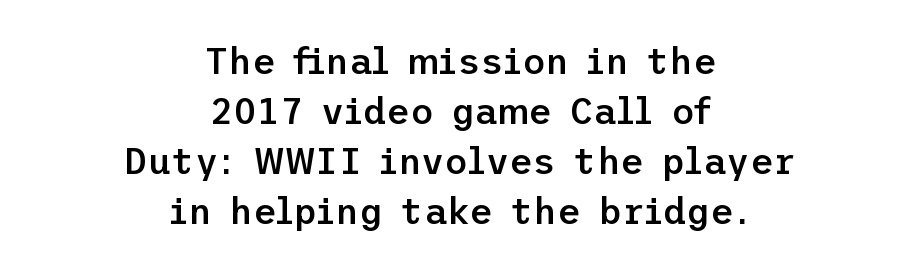
{"serif": "no", "italic": "no", "bold": "semi", "weight": "semibold", "width": "normal", "stroke_contrast": "low", "x_height": "medium", "underline": "no", "align": "center", "line_spacing": "normal", "line_spacing_ratio": 1.39, "letter_spacing": "normal", "letter_spacing_em": 0.0, "glyph_px": 36}
